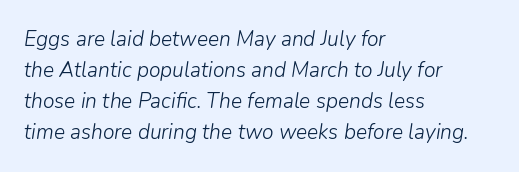
The image shows 21 px text type, italic (leaning right); set left-aligned, normal line spacing (1.48x), normal letter spacing, not underlined.
